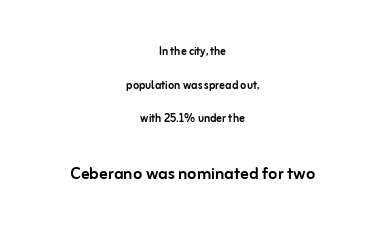
{"italic": "no", "underline": "no", "align": "center", "line_spacing": "loose", "line_spacing_ratio": 2.4, "letter_spacing": "normal", "letter_spacing_em": 0.0, "larger_block": "second", "size_ratio": 1.5, "glyph_px": 21}
